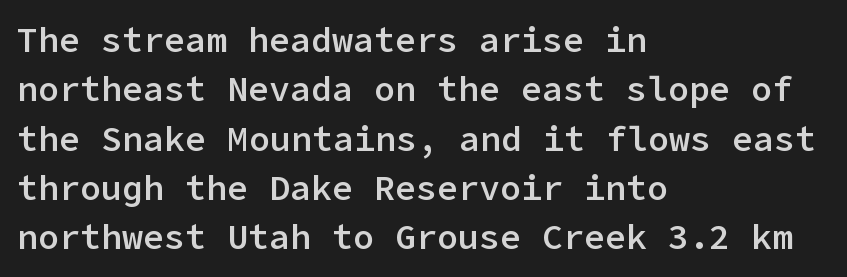
{"serif": "no", "italic": "no", "bold": "semi", "weight": "semibold", "width": "normal", "stroke_contrast": "low", "x_height": "medium", "underline": "no", "align": "left", "line_spacing": "normal", "line_spacing_ratio": 1.41, "letter_spacing": "normal", "letter_spacing_em": 0.0, "glyph_px": 35}
